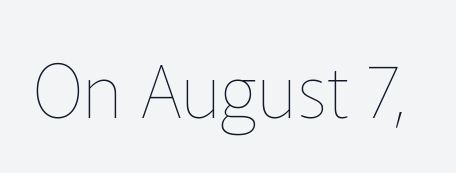
The strip under each line holds only bare page. If you drew a line through each stem, it would be perfectly vertical. The gaps between neighbouring characters are ordinary and unremarkable. The weight tops out at a normal text grade. Think of a printed novel: that variable character pitch is what you see here.
